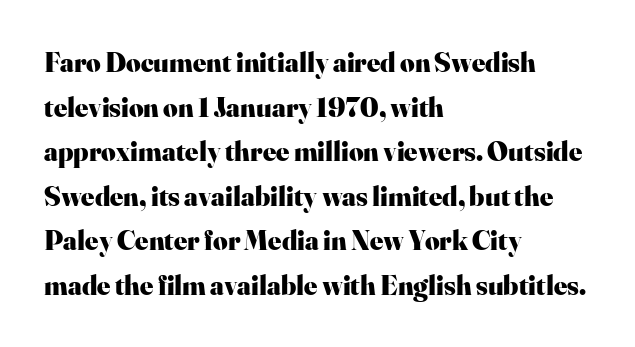
Notice how descenders clear the ascenders below comfortably — that's standard leading. Beneath every word, the page is bare. Note the varied advance widths — an 'i' is clearly narrower than an 'm'. Teacher's note: observe the even left margin — that is flush-left alignment. Posture: vertical.
